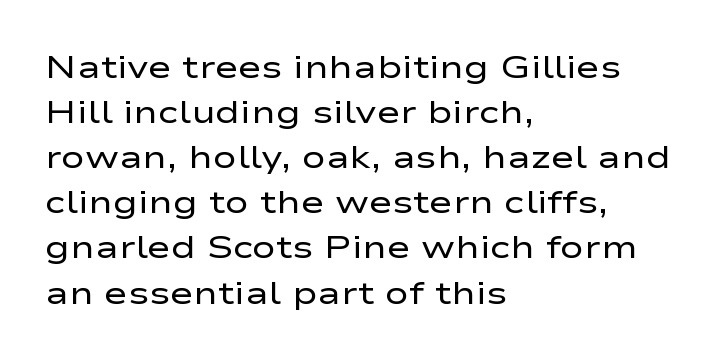
Q: Is the text bold? A: No.
Q: Is the text italic (slanted)? A: No, it is upright.
Q: Is the typeface a serif or a sans-serif typeface? A: Sans-serif.
Q: Is the text underlined? A: No.
Q: How is the paragraph aligned? A: Left-aligned.
Q: Is the spacing between letters normal or unusually wide? A: Normal.
Q: Is the spacing between lines tight, normal or loose? A: Normal.
Q: Width (condensed, normal, or wide)? A: Wide.
Q: Stroke contrast? A: Low.
Q: x-height? A: Medium.
Q: Monospaced? A: No.
